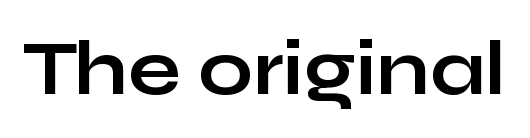
The image shows 77 px bold, wide sans-serif type, upright; set normal letter spacing, not underlined; low stroke contrast and a medium x-height.
